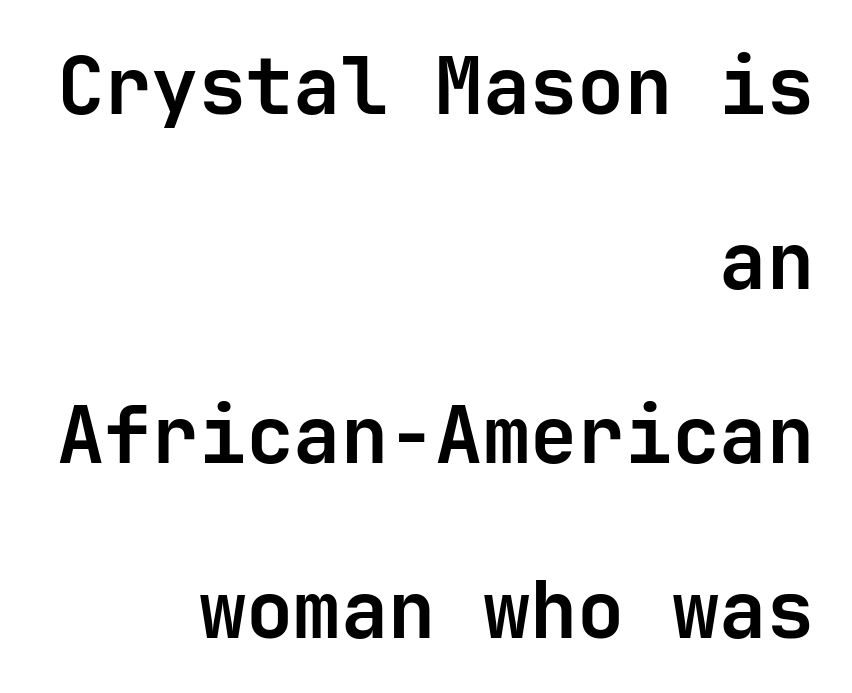
The image shows 79 px semibold sans-serif type, upright; set right-aligned, loose line spacing (2.21x), normal letter spacing, not underlined; low stroke contrast and a medium x-height.
